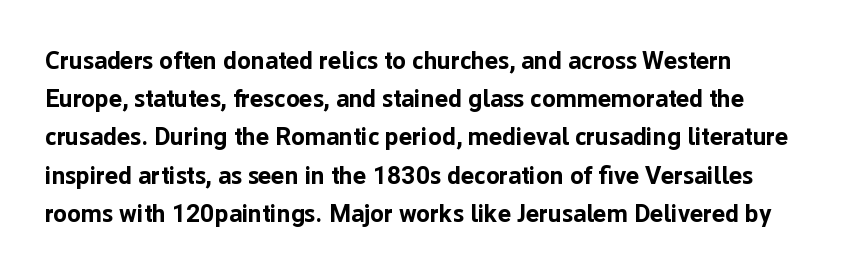
{"italic": "no", "bold": "yes", "underline": "no", "line_spacing": "normal", "line_spacing_ratio": 1.53, "letter_spacing": "normal", "letter_spacing_em": 0.0, "glyph_px": 25}
